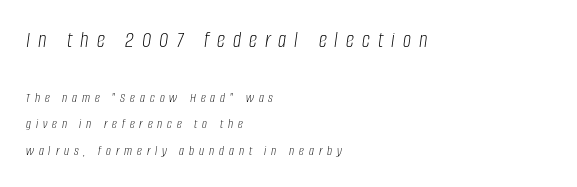
The image shows 23 px text type, italic (leaning right); set left-aligned, loose line spacing (1.92x), unusually wide letter spacing (+0.35 em), not underlined; the first (top) block is 1.64x larger.
